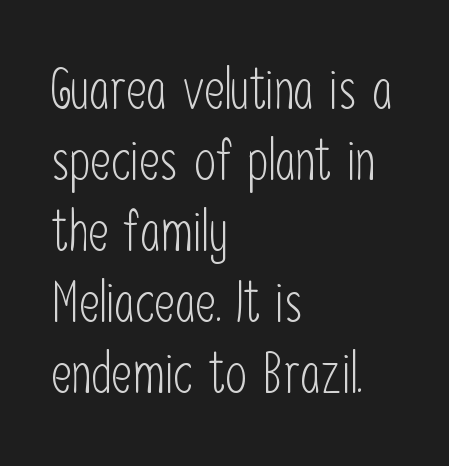
Q: Is the text bold? A: No.
Q: Is the text italic (slanted)? A: No, it is upright.
Q: Is the typeface a serif or a sans-serif typeface? A: Sans-serif.
Q: Is the text underlined? A: No.
Q: How is the paragraph aligned? A: Left-aligned.
Q: Is the spacing between letters normal or unusually wide? A: Normal.
Q: Is the spacing between lines tight, normal or loose? A: Normal.
Q: Width (condensed, normal, or wide)? A: Condensed.
Q: Stroke contrast? A: Low.
Q: x-height? A: Medium.
Q: Monospaced? A: No.
